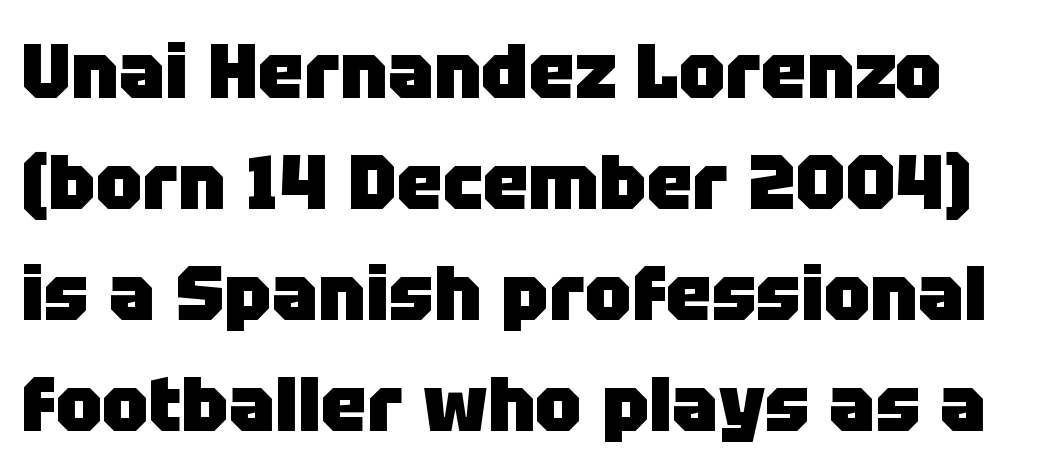
{"serif": "no", "italic": "no", "bold": "yes", "weight": "heavy", "width": "normal", "stroke_contrast": "low", "x_height": "large", "monospaced": "no", "underline": "no", "line_spacing": "normal", "line_spacing_ratio": 1.44, "letter_spacing": "normal", "letter_spacing_em": 0.0, "glyph_px": 77}
